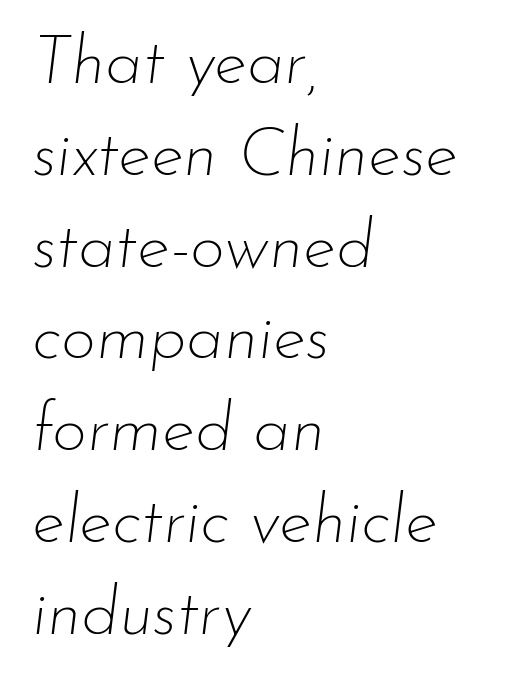
Q: Is the text bold? A: No.
Q: Is the text italic (slanted)? A: Yes, it leans right by about 7 degrees.
Q: Is the text underlined? A: No.
Q: How is the paragraph aligned? A: Left-aligned.
Q: Is the spacing between letters normal or unusually wide? A: Normal.
Q: Is the spacing between lines tight, normal or loose? A: Normal.
Q: Width (condensed, normal, or wide)? A: Normal.
Q: Stroke contrast? A: Low.
Q: x-height? A: Small.
Q: Monospaced? A: No.
